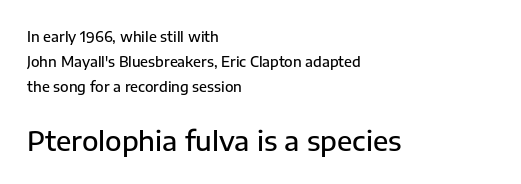
Glyph-to-glyph distance matches everyday printed text. Strokes here are thickened, but only to semibold level. Unlike italic type, these characters show no tilt at all. Of the two passages, the one underneath uses the larger point size.
